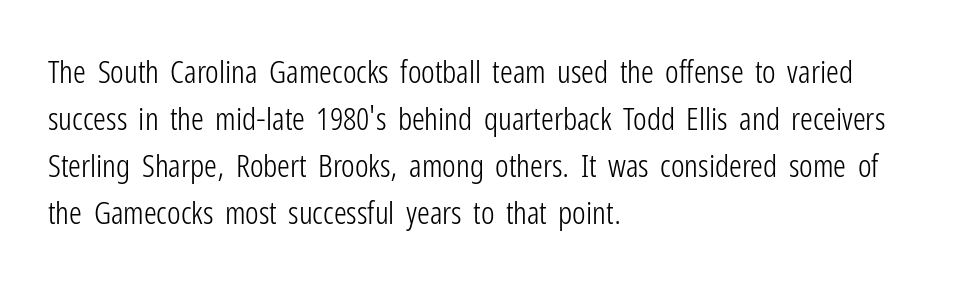
{"serif": "no", "italic": "no", "bold": "no", "weight": "light", "width": "condensed", "stroke_contrast": "low", "x_height": "medium", "monospaced": "no", "underline": "no", "align": "left", "line_spacing": "normal", "line_spacing_ratio": 1.47, "letter_spacing": "normal", "letter_spacing_em": 0.0, "glyph_px": 32}
